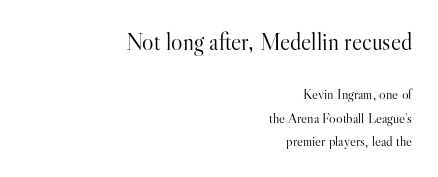
{"italic": "no", "bold": "no", "underline": "no", "align": "right", "line_spacing": "normal", "line_spacing_ratio": 1.67, "letter_spacing": "normal", "letter_spacing_em": 0.0, "larger_block": "first", "size_ratio": 1.71, "glyph_px": 24}
